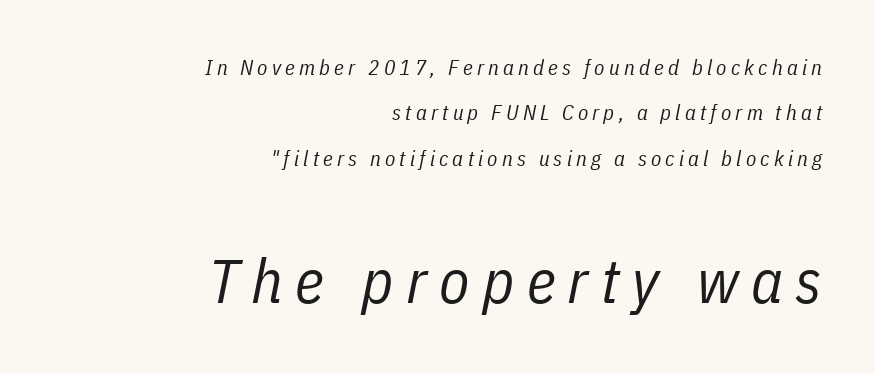
The image shows 62 px regular-weight, condensed type, italic (leaning right); set right-aligned, loose line spacing (2.16x), unusually wide letter spacing (+0.2 em), not underlined; the second (bottom) block is 2.95x larger; low stroke contrast and a medium x-height.
